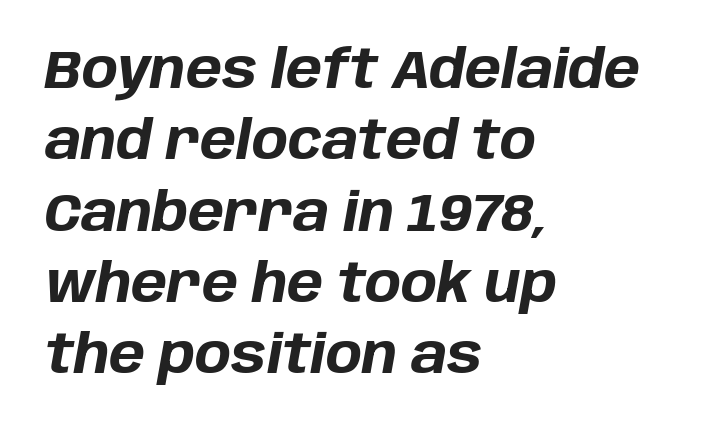
The image shows 54 px bold type, italic (leaning right); set left-aligned, normal line spacing (1.32x), normal letter spacing, not underlined; low stroke contrast and a large x-height.
